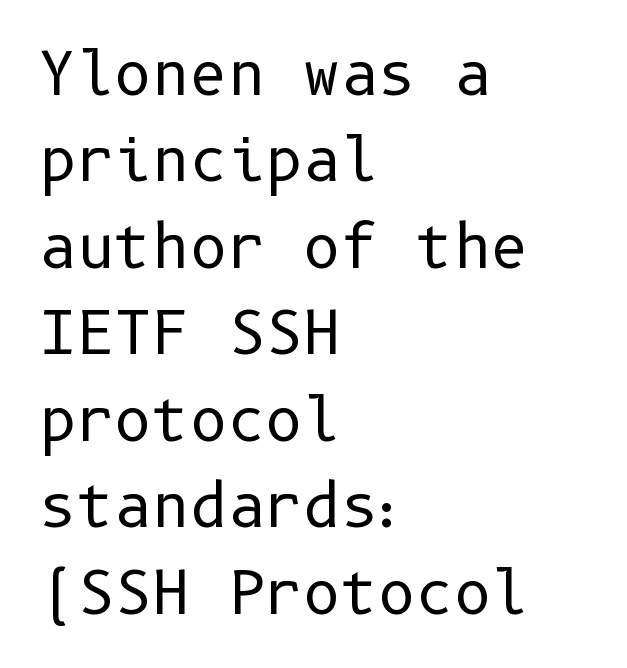
{"serif": "no", "italic": "no", "bold": "no", "weight": "regular", "width": "normal", "stroke_contrast": "low", "x_height": "medium", "underline": "no", "align": "left", "line_spacing": "normal", "line_spacing_ratio": 1.49, "letter_spacing": "normal", "letter_spacing_em": 0.0, "glyph_px": 58}
